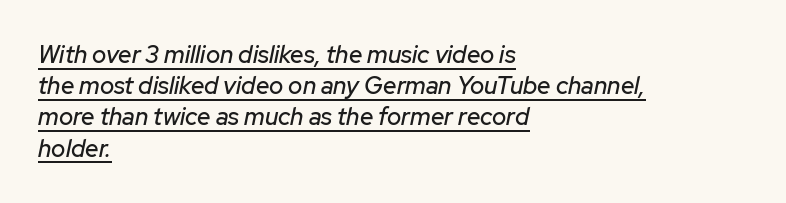
The image shows 24 px text type, italic (leaning right); set left-aligned, normal line spacing (1.3x), normal letter spacing, underlined.
